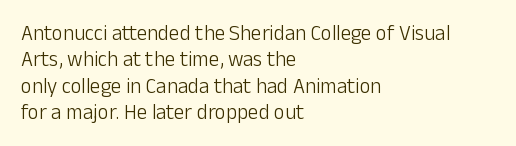
The image shows 21 px text type, upright; set left-aligned, normal line spacing (1.26x), normal letter spacing, not underlined.
